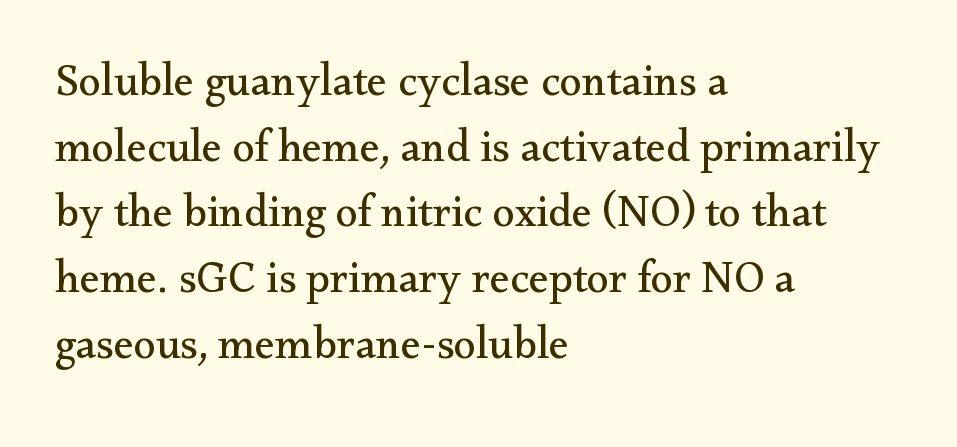
{"serif": "yes", "italic": "no", "bold": "no", "weight": "regular", "width": "normal", "stroke_contrast": "medium", "x_height": "small", "monospaced": "no", "underline": "no", "align": "left", "line_spacing": "normal", "line_spacing_ratio": 1.46, "letter_spacing": "normal", "letter_spacing_em": 0.0, "glyph_px": 45}
